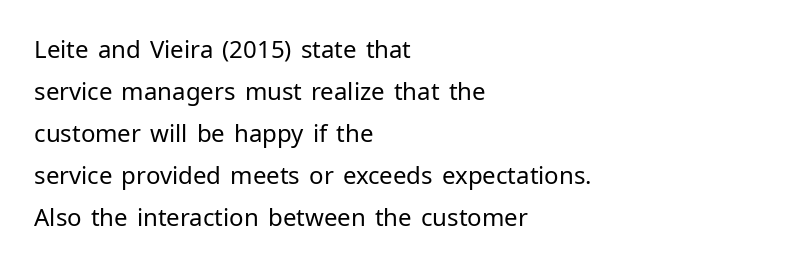
Q: Is the text bold? A: No.
Q: Is the text italic (slanted)? A: No, it is upright.
Q: Is the text underlined? A: No.
Q: How is the paragraph aligned? A: Left-aligned.
Q: Is the spacing between letters normal or unusually wide? A: Normal.
